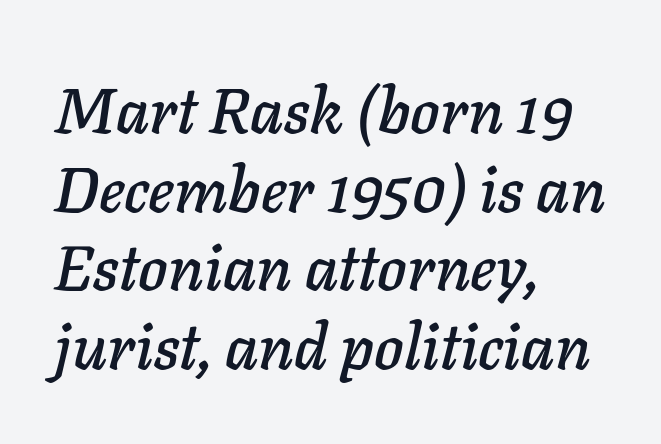
The image shows 63 px text type, italic (leaning right); set left-aligned, normal line spacing (1.25x), normal letter spacing, not underlined; low stroke contrast and a medium x-height.
